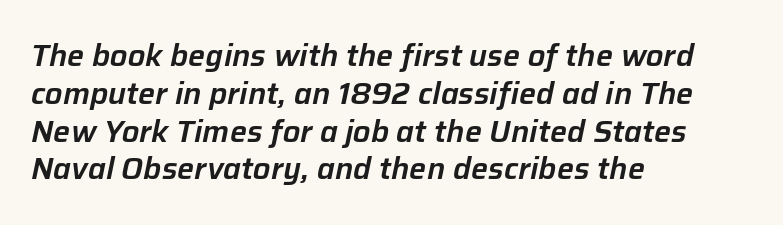
A student would call this left alignment; a typographer would say flush left, rag right. Descenders are the only things crossing below the line. You could not count columns in this text — the font is proportionally spaced. Baseline-to-baseline distance is the conventional proportion of letter height. The face used here is rendered with its standard letterfit.
